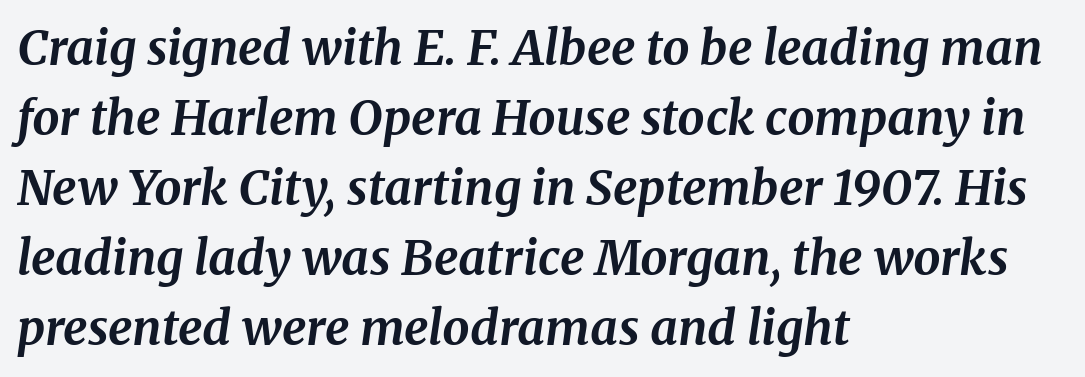
Q: Is the text bold? A: Yes.
Q: Is the text italic (slanted)? A: Yes, it leans right by about 8 degrees.
Q: Is the typeface a serif or a sans-serif typeface? A: Serif.
Q: Is the text underlined? A: No.
Q: How is the paragraph aligned? A: Left-aligned.
Q: Is the spacing between letters normal or unusually wide? A: Normal.
Q: Is the spacing between lines tight, normal or loose? A: Normal.
Q: Width (condensed, normal, or wide)? A: Normal.
Q: Stroke contrast? A: Medium.
Q: x-height? A: Medium.
Q: Monospaced? A: No.
